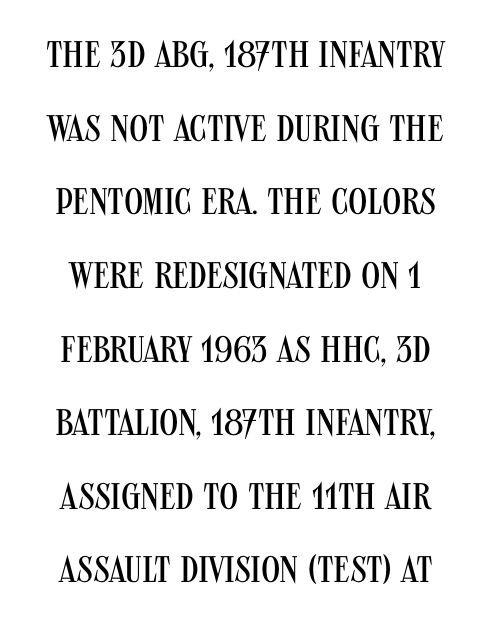
{"serif": "no", "italic": "no", "bold": "no", "weight": "regular", "width": "condensed", "stroke_contrast": "medium", "x_height": "large", "monospaced": "no", "underline": "no", "line_spacing": "loose", "line_spacing_ratio": 1.99, "letter_spacing": "normal", "letter_spacing_em": 0.0, "glyph_px": 37}
